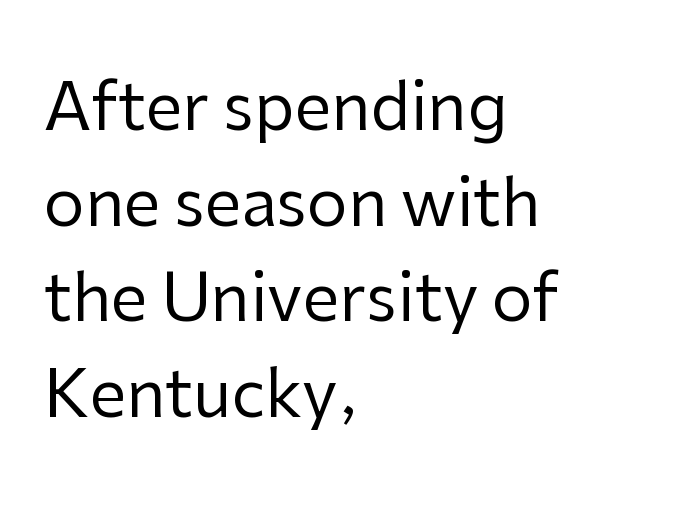
The image shows 65 px regular-weight sans-serif type, upright; set left-aligned, normal line spacing (1.47x), normal letter spacing, not underlined; low stroke contrast and a medium x-height.
